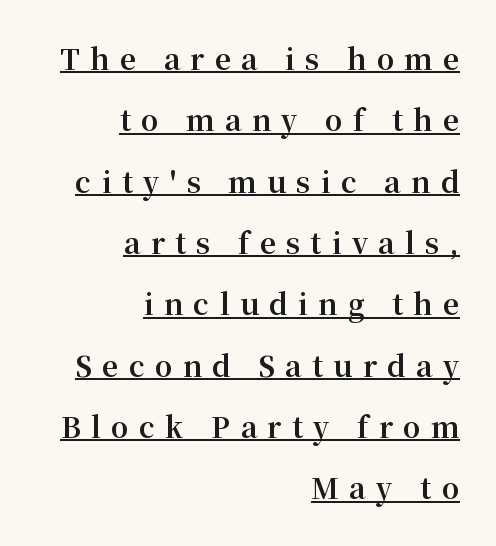
The image shows 28 px bold serif type, upright; set right-aligned, loose line spacing (2.19x), unusually wide letter spacing (+0.37 em), underlined; medium stroke contrast and a medium x-height.
